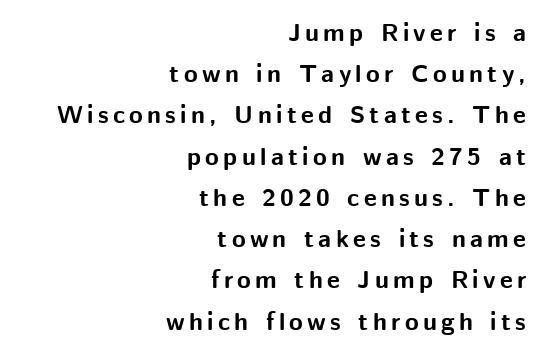
The image shows 25 px bold type, upright; set right-aligned, normal line spacing (1.65x), not underlined.
